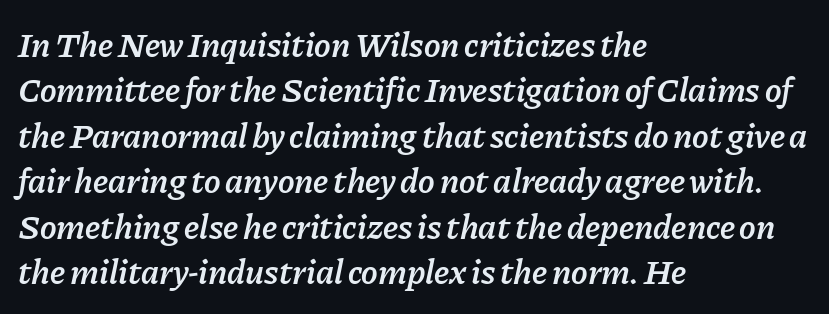
{"italic": "yes", "lean": "right", "slant_degrees": 11, "bold": "semi", "weight": "semibold", "width": "normal", "stroke_contrast": "low", "x_height": "medium", "monospaced": "no", "underline": "no", "align": "left", "line_spacing": "normal", "line_spacing_ratio": 1.3, "letter_spacing": "normal", "letter_spacing_em": 0.0, "glyph_px": 35}
